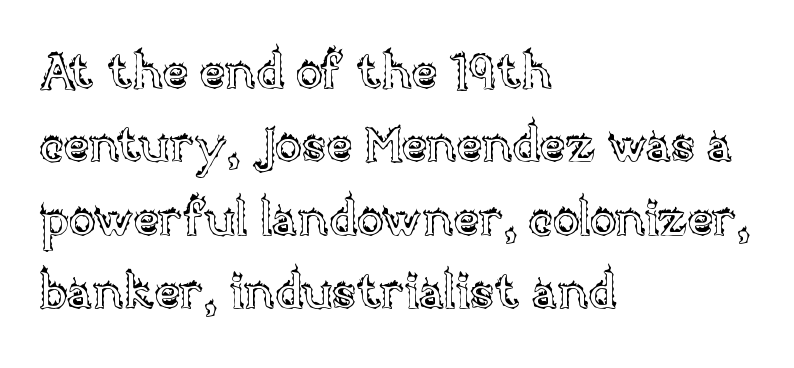
Tracking value appears to be zero — textbook default spacing. Notice how the passage keeps a crisp vertical edge on the left only. Underlining? Definitely not there. Horizontal bands of white between lines are of average thickness. The letters advance in unequal steps, a hallmark of proportional type. Unlike italic type, these characters show no tilt at all.
